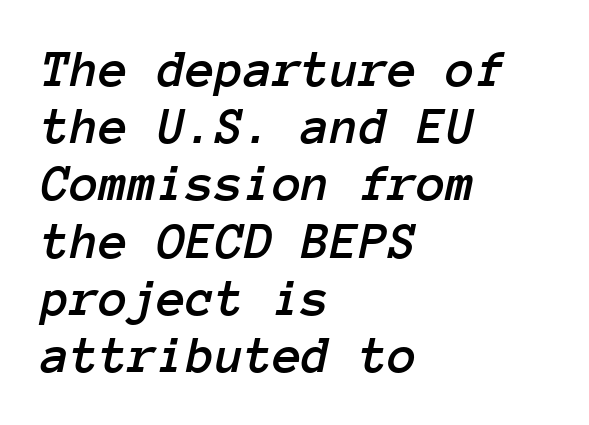
The image shows 53 px text type, italic (leaning right), monospaced; set left-aligned, tight line spacing (1.08x), normal letter spacing, not underlined; low stroke contrast and a medium x-height.
